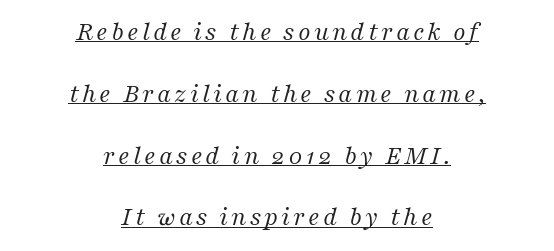
{"italic": "yes", "lean": "right", "slant_degrees": 16, "bold": "no", "underline": "yes", "align": "center", "line_spacing": "loose", "line_spacing_ratio": 2.29, "glyph_px": 27}
